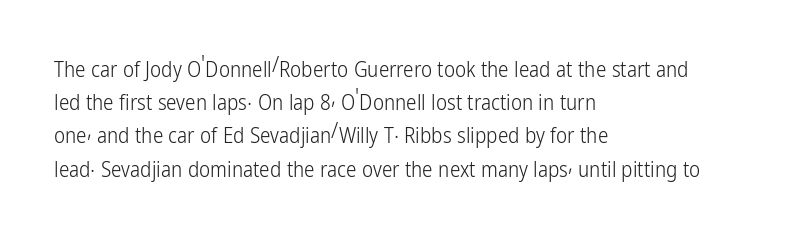
{"italic": "no", "bold": "no", "underline": "no", "align": "left", "line_spacing": "normal", "line_spacing_ratio": 1.58, "letter_spacing": "normal", "letter_spacing_em": 0.0, "glyph_px": 21}
